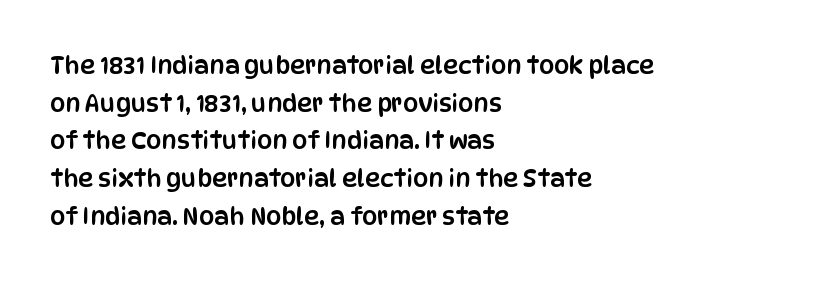
{"italic": "no", "underline": "no", "align": "left", "line_spacing": "normal", "line_spacing_ratio": 1.57, "letter_spacing": "normal", "letter_spacing_em": 0.0, "glyph_px": 24}
